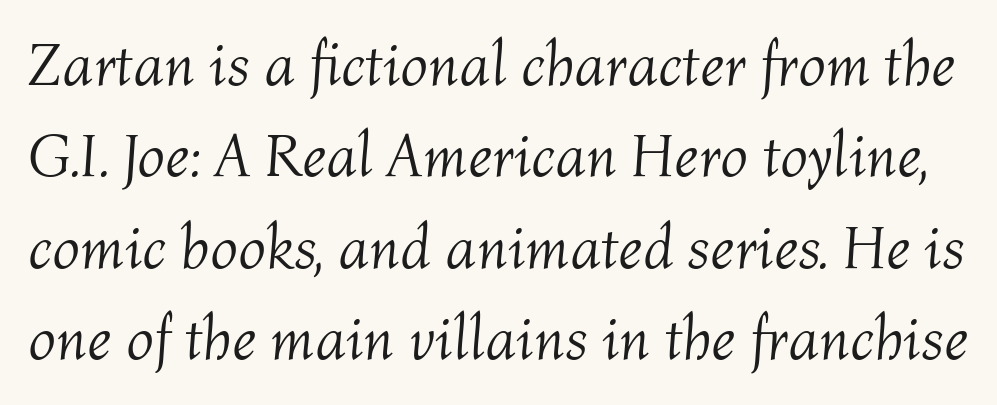
{"italic": "yes", "lean": "right", "slant_degrees": 4, "bold": "no", "weight": "light", "width": "normal", "stroke_contrast": "medium", "x_height": "medium", "monospaced": "no", "underline": "no", "line_spacing": "normal", "line_spacing_ratio": 1.5, "letter_spacing": "normal", "letter_spacing_em": 0.0, "glyph_px": 61}
